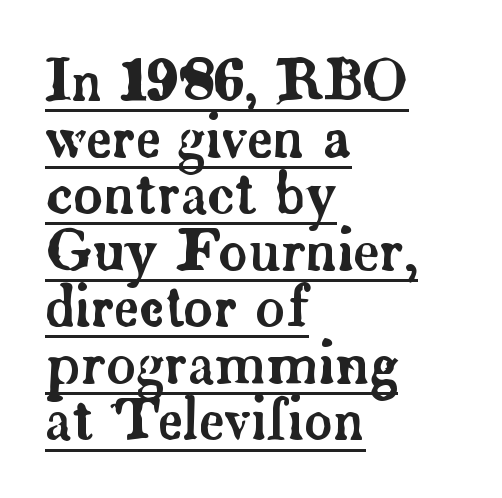
The image shows 56 px serif type, upright; set left-aligned, tight line spacing (1.01x), normal letter spacing, underlined; low stroke contrast and a small x-height.
